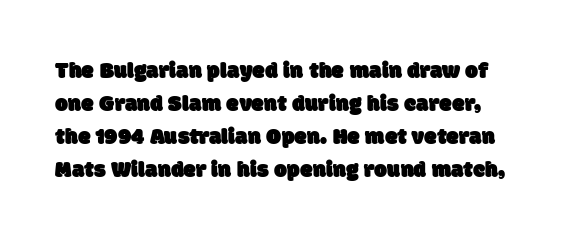
{"underline": "no", "line_spacing": "normal", "line_spacing_ratio": 1.43, "letter_spacing": "normal", "letter_spacing_em": 0.0, "glyph_px": 23}
